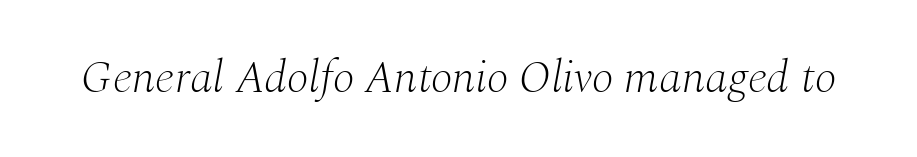
Q: Is the text bold? A: No.
Q: Is the text italic (slanted)? A: Yes, it leans right by about 10 degrees.
Q: Is the typeface a serif or a sans-serif typeface? A: Serif.
Q: Is the text underlined? A: No.
Q: Is the spacing between letters normal or unusually wide? A: Normal.
Q: Width (condensed, normal, or wide)? A: Normal.
Q: Stroke contrast? A: Medium.
Q: x-height? A: Medium.
Q: Monospaced? A: No.
